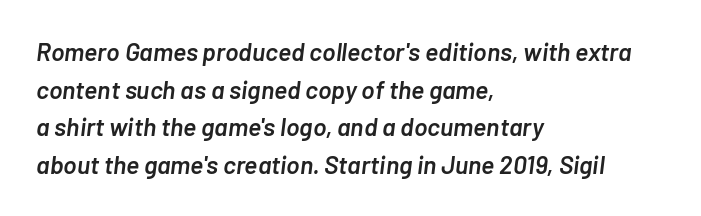
{"italic": "yes", "lean": "right", "slant_degrees": 7, "bold": "semi", "underline": "no", "align": "left", "line_spacing": "normal", "line_spacing_ratio": 1.51, "letter_spacing": "normal", "letter_spacing_em": 0.0, "glyph_px": 25}
